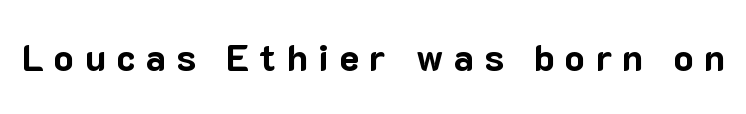
Q: Is the text bold? A: Yes.
Q: Is the text italic (slanted)? A: No, it is upright.
Q: Is the typeface a serif or a sans-serif typeface? A: Sans-serif.
Q: Is the text underlined? A: No.
Q: Is the spacing between letters normal or unusually wide? A: Unusually wide.
Q: Width (condensed, normal, or wide)? A: Normal.
Q: Stroke contrast? A: Low.
Q: x-height? A: Medium.
Q: Monospaced? A: No.
